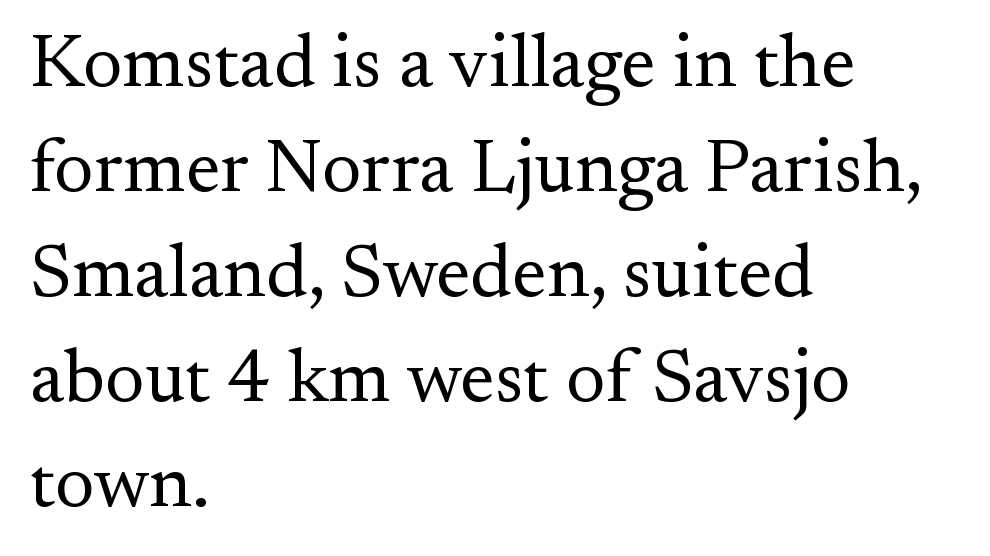
The type is set solid horizontally, with unmodified tracking. The passage shown is not underscored anywhere. Is the block centered? No — it sits flush against the left margin. Whoever set this chose a conventional vertical rhythm.
